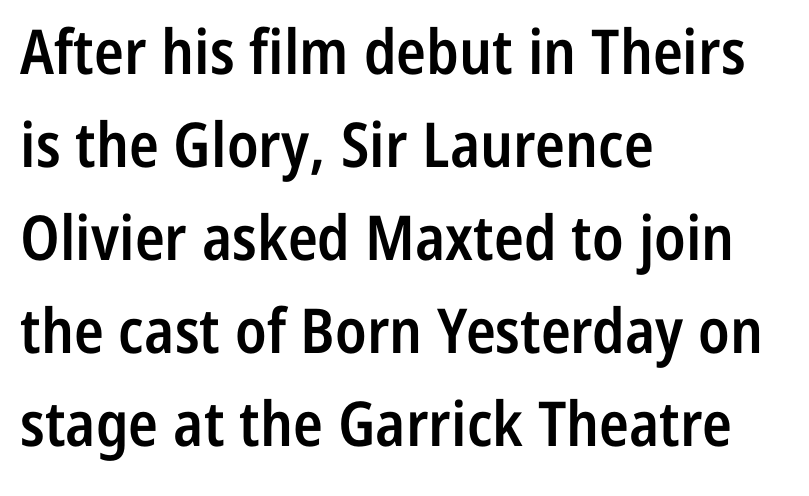
Q: Is the text bold? A: Semi-bold.
Q: Is the text italic (slanted)? A: No, it is upright.
Q: Is the typeface a serif or a sans-serif typeface? A: Sans-serif.
Q: Is the text underlined? A: No.
Q: How is the paragraph aligned? A: Left-aligned.
Q: Is the spacing between letters normal or unusually wide? A: Normal.
Q: Is the spacing between lines tight, normal or loose? A: Normal.
Q: Width (condensed, normal, or wide)? A: Condensed.
Q: Stroke contrast? A: Low.
Q: x-height? A: Medium.
Q: Monospaced? A: No.
